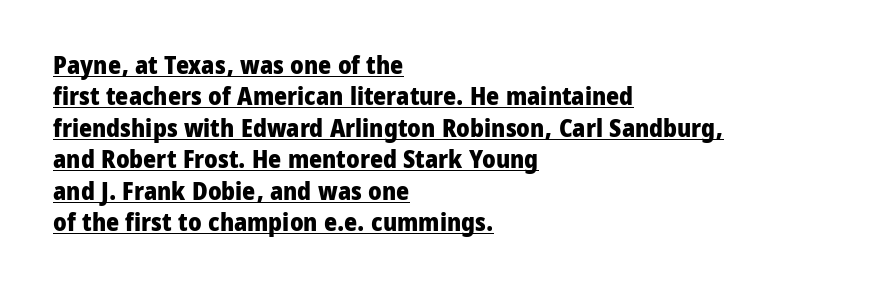
{"italic": "no", "bold": "yes", "underline": "yes", "align": "left", "line_spacing": "normal", "line_spacing_ratio": 1.26, "letter_spacing": "normal", "letter_spacing_em": 0.0, "glyph_px": 25}
